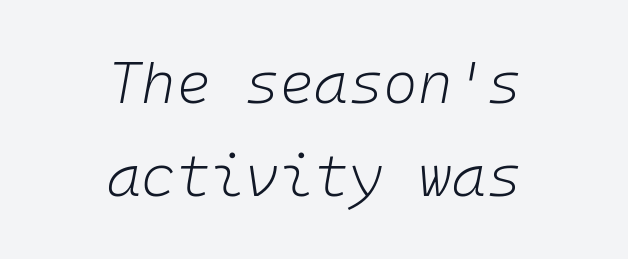
Look at the tracking — it's just the regular setting, nothing added. Weight: in the light-to-regular range. Fixed-width glyphs throughout — classic coding-font behaviour. If you drew a line through each stem, it would be angled. Where is the straight margin? There isn't one; the lines are centered.
